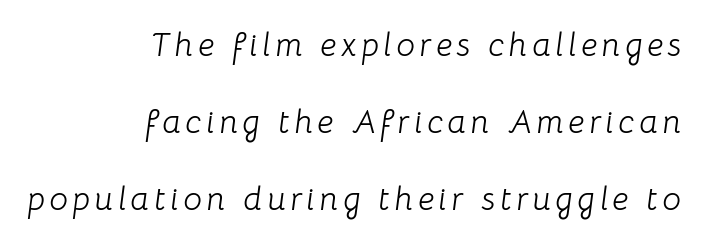
{"italic": "yes", "lean": "right", "slant_degrees": 8, "bold": "no", "weight": "light", "width": "normal", "stroke_contrast": "low", "x_height": "medium", "monospaced": "no", "underline": "no", "align": "right", "line_spacing": "loose", "line_spacing_ratio": 2.34, "glyph_px": 33}
